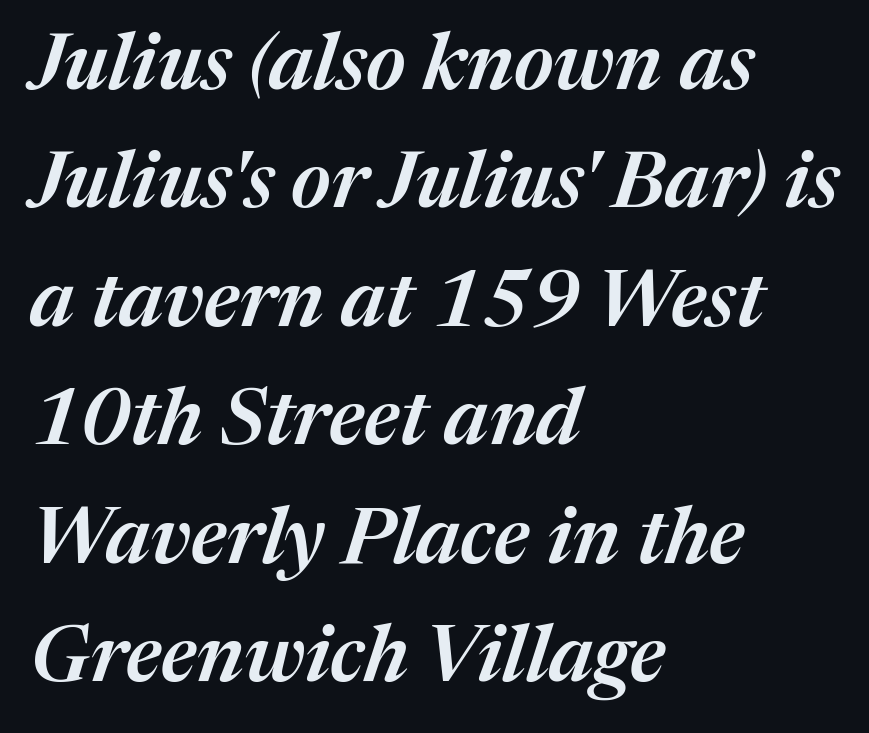
{"italic": "yes", "lean": "right", "slant_degrees": 17, "bold": "semi", "weight": "semibold", "width": "normal", "stroke_contrast": "medium", "x_height": "medium", "monospaced": "no", "underline": "no", "align": "left", "line_spacing": "normal", "line_spacing_ratio": 1.5, "letter_spacing": "normal", "letter_spacing_em": 0.0, "glyph_px": 79}
